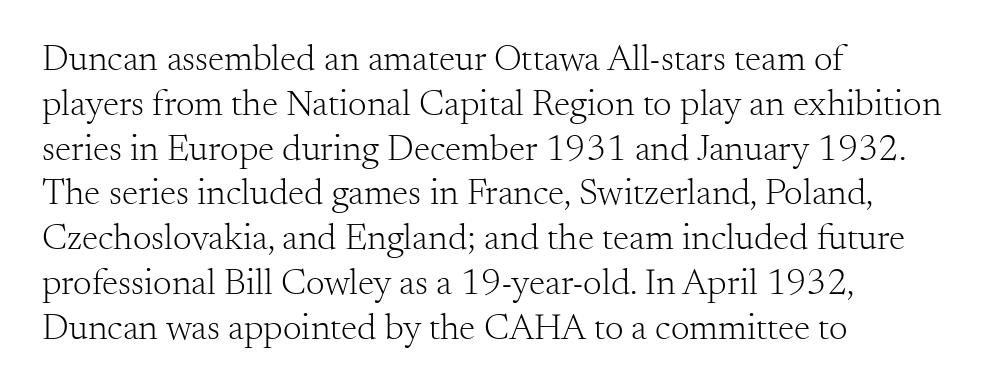
The image shows 37 px light serif type, upright; set left-aligned, line spacing 1.21x, normal letter spacing, not underlined; medium stroke contrast and a small x-height.
